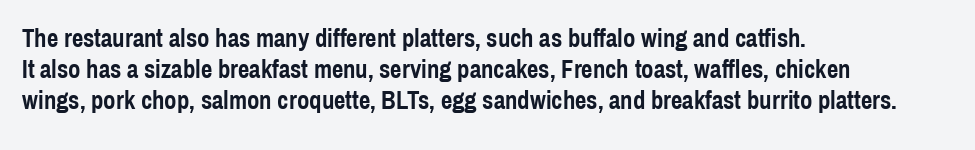
You'd pick this weight for a headline — it's a proper bold. Upright lettering throughout. Nothing unusual about the tracking: characters are spaced as the font intends. Check the space under the baseline: it is left empty.
